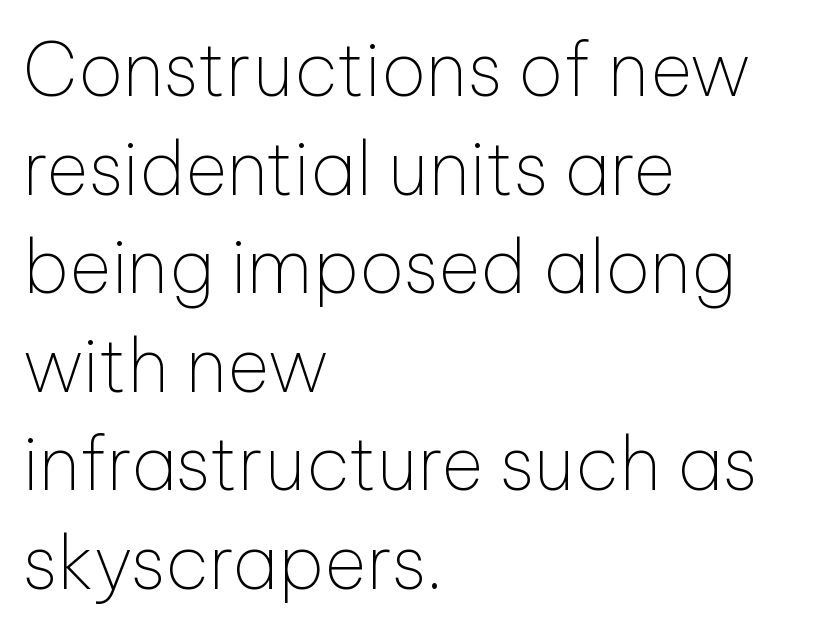
Q: Is the text bold? A: No.
Q: Is the text italic (slanted)? A: No, it is upright.
Q: Is the typeface a serif or a sans-serif typeface? A: Sans-serif.
Q: Is the text underlined? A: No.
Q: How is the paragraph aligned? A: Left-aligned.
Q: Is the spacing between letters normal or unusually wide? A: Normal.
Q: Is the spacing between lines tight, normal or loose? A: Normal.
Q: Width (condensed, normal, or wide)? A: Normal.
Q: Stroke contrast? A: Low.
Q: x-height? A: Medium.
Q: Monospaced? A: No.
